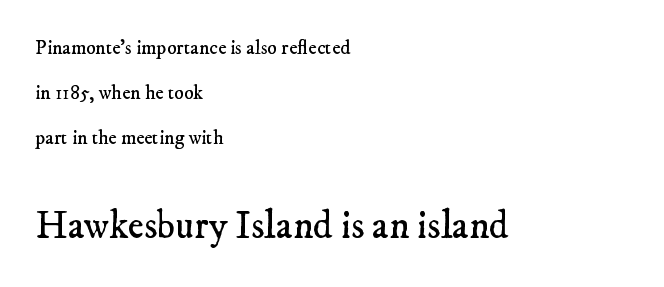
Q: Is the text bold? A: No.
Q: Is the typeface a serif or a sans-serif typeface? A: Serif.
Q: Is the text underlined? A: No.
Q: How is the paragraph aligned? A: Left-aligned.
Q: Is the spacing between letters normal or unusually wide? A: Normal.
Q: Is the spacing between lines tight, normal or loose? A: Loose.
Q: Which block of text is set in a larger size, the first (top) or the second (bottom)? A: The second (bottom) one.
Q: Width (condensed, normal, or wide)? A: Normal.
Q: Stroke contrast? A: Low.
Q: x-height? A: Small.
Q: Monospaced? A: No.
